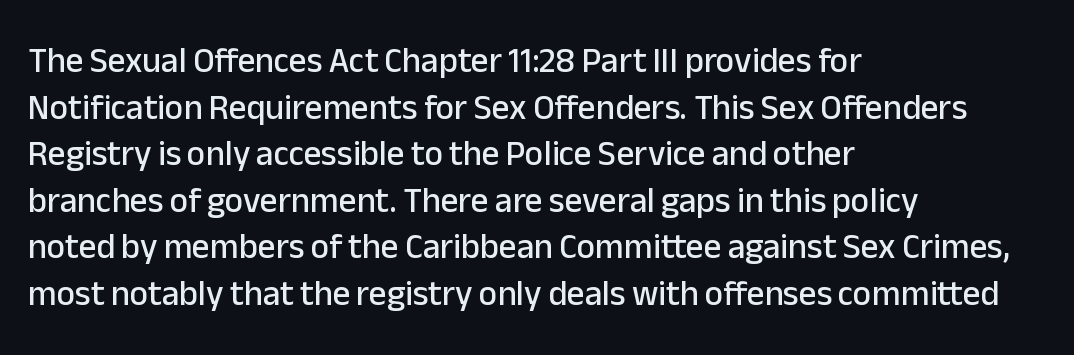
The image shows 35 px sans-serif type, upright; set left-aligned, normal line spacing (1.33x), normal letter spacing, not underlined; low stroke contrast and a medium x-height.
